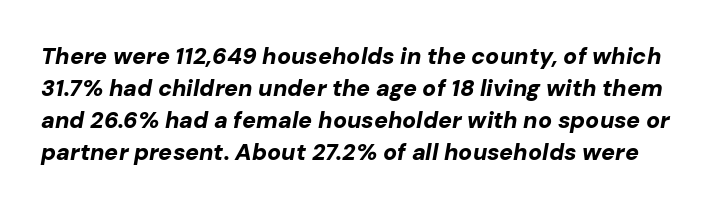
{"italic": "yes", "lean": "right", "slant_degrees": 10, "bold": "yes", "underline": "no", "line_spacing": "normal", "line_spacing_ratio": 1.39, "letter_spacing": "normal", "letter_spacing_em": 0.0, "glyph_px": 23}
